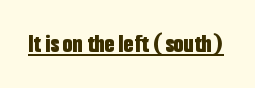
Q: Is the text bold? A: Yes.
Q: Is the text italic (slanted)? A: No, it is upright.
Q: Is the text underlined? A: Yes.
Q: Is the spacing between letters normal or unusually wide? A: Normal.
